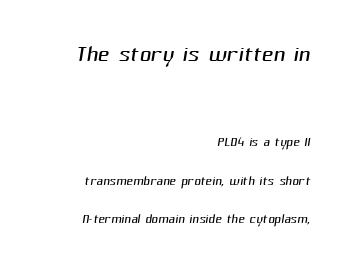
Stroke mass is kept to a normal reading level or below. The rendering keeps characters at their native spacing. The letters advance in unequal steps, a hallmark of proportional type. This block would shrink considerably if given ordinary leading; it's expanded now. Between these two stacked blocks, the higher one wins on size.
